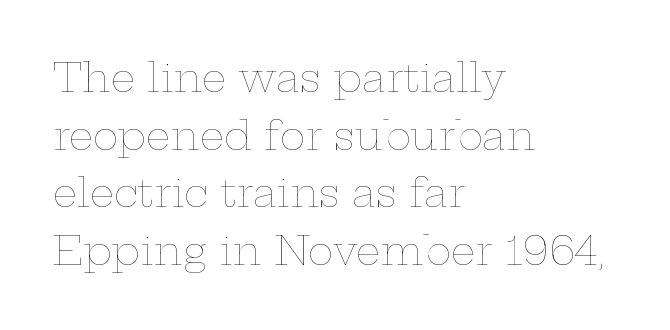
The image shows 39 px thin, wide type, upright; set left-aligned, normal line spacing (1.48x), normal letter spacing, not underlined; low stroke contrast and a medium x-height.
